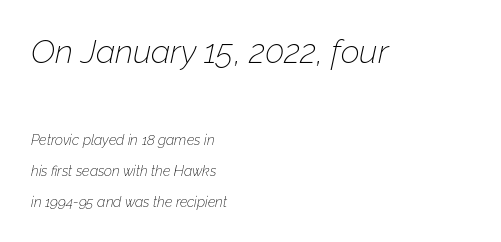
One glance says open: line gaps are wider than usual. The face used here is proportionally spaced, like ordinary book or web type. Does the lettering tilt? It does — this is italic. Look at the tracking — it's just the regular setting, nothing added.
